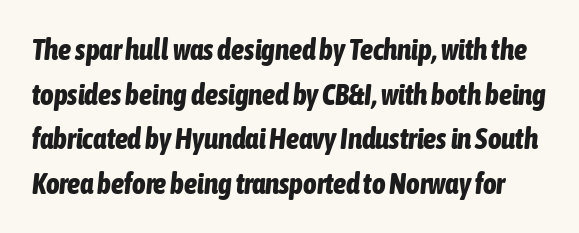
The image shows 29 px bold, condensed type, italic (leaning right); set normal line spacing (1.54x), normal letter spacing, not underlined; low stroke contrast and a medium x-height.
